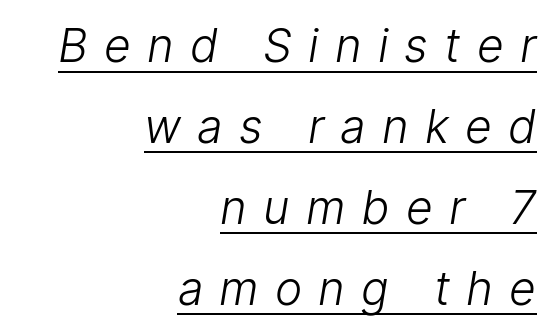
{"serif": "no", "bold": "no", "weight": "light", "width": "normal", "stroke_contrast": "low", "x_height": "medium", "monospaced": "no", "underline": "yes", "align": "right", "line_spacing_ratio": 1.76, "letter_spacing": "wide", "letter_spacing_em": 0.35, "glyph_px": 46}
